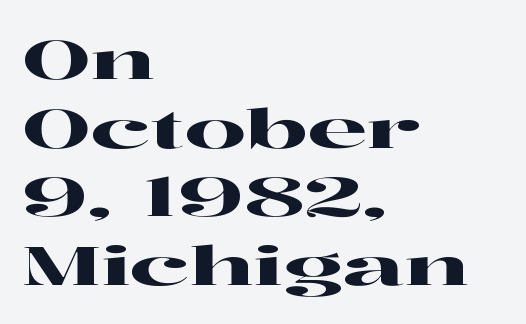
{"serif": "yes", "italic": "no", "width": "wide", "stroke_contrast": "high", "x_height": "medium", "monospaced": "no", "underline": "no", "align": "left", "line_spacing": "normal", "line_spacing_ratio": 1.27, "letter_spacing": "normal", "letter_spacing_em": 0.0, "glyph_px": 54}
